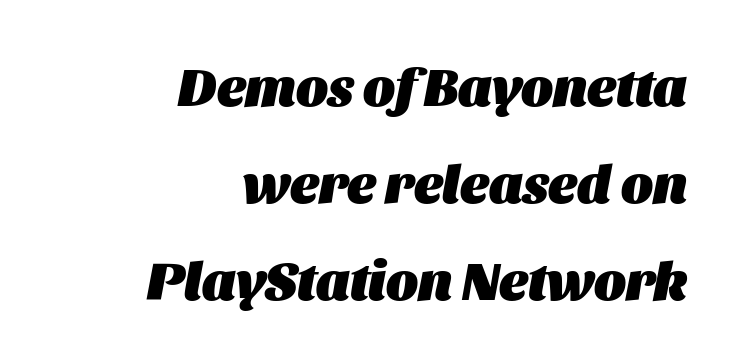
{"italic": "yes", "lean": "right", "slant_degrees": 11, "bold": "yes", "weight": "heavy", "width": "normal", "stroke_contrast": "medium", "x_height": "large", "monospaced": "no", "underline": "no", "align": "right", "line_spacing_ratio": 1.8, "letter_spacing": "normal", "letter_spacing_em": 0.0, "glyph_px": 54}
